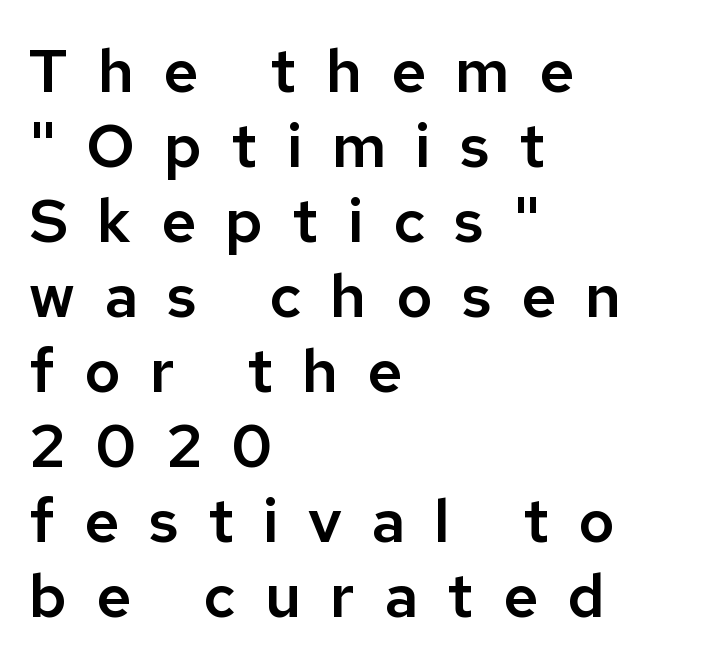
Descenders hang freely into open space. These lines are rendered in a variable-pitch font. Nope, no serifs anywhere on these letters. The setting favours the left margin, as ordinary paragraphs usually do. The lettering stays uniformly vertical, giving the passage a roman look. Between one letter and the next there's a generous, obvious gap.
